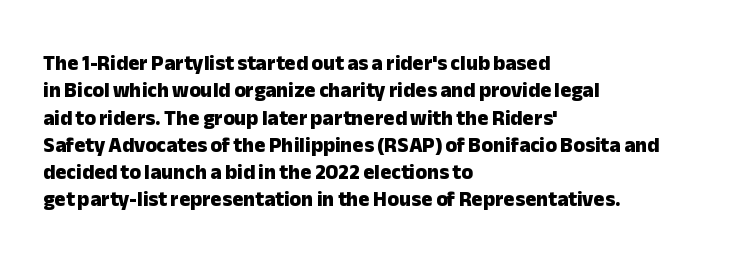
Q: Is the text bold? A: Yes.
Q: Is the text italic (slanted)? A: No, it is upright.
Q: Is the text underlined? A: No.
Q: How is the paragraph aligned? A: Left-aligned.
Q: Is the spacing between letters normal or unusually wide? A: Normal.
Q: Is the spacing between lines tight, normal or loose? A: Normal.
